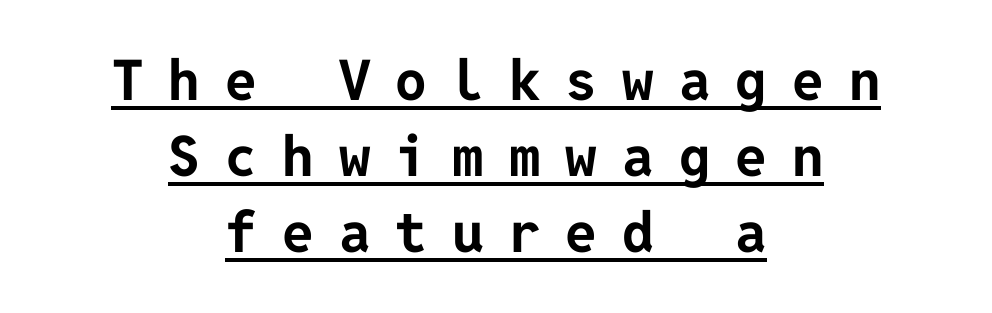
The rendering inserts visible extra space after every character. Italic: no, the glyphs are upright roman. Successive baselines arrive at the customary interval. The rendering uses a bold face; every stroke is thick and dark. Which margin do the lines hug? Neither — every line sits in the middle.
